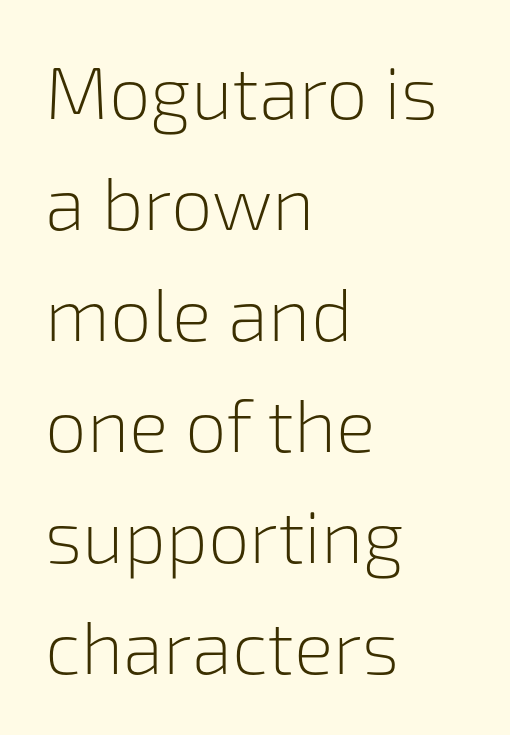
The image shows 74 px light sans-serif type, upright; set left-aligned, normal line spacing (1.5x), normal letter spacing, not underlined; low stroke contrast and a medium x-height.
